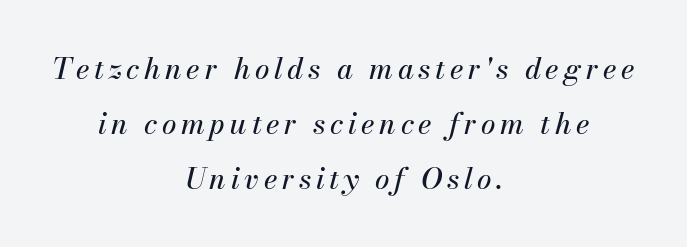
Q: Is the text italic (slanted)? A: Yes, it leans right by about 13 degrees.
Q: Is the text underlined? A: No.
Q: How is the paragraph aligned? A: Centered.
Q: Width (condensed, normal, or wide)? A: Normal.
Q: Stroke contrast? A: Medium.
Q: x-height? A: Small.
Q: Monospaced? A: No.
